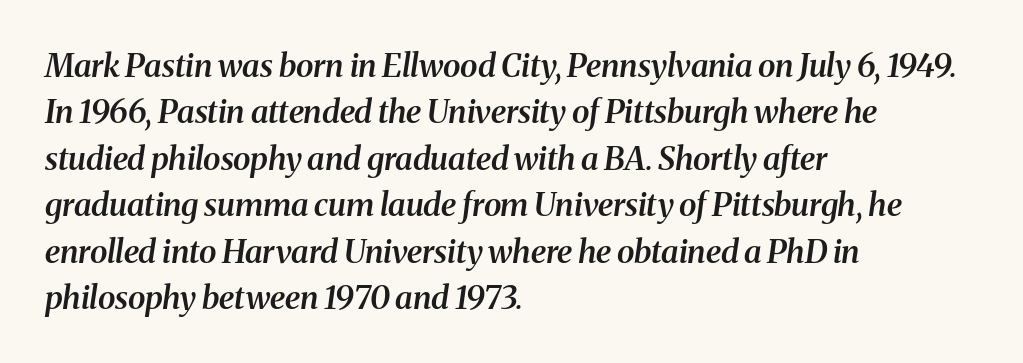
Casual observation: everything's shoved over to the left. Is the letter spacing exaggerated? No — it looks like the ordinary default. Students, observe: this is what conventionally led text looks like. If you drew a line through each stem, it would be angled.
